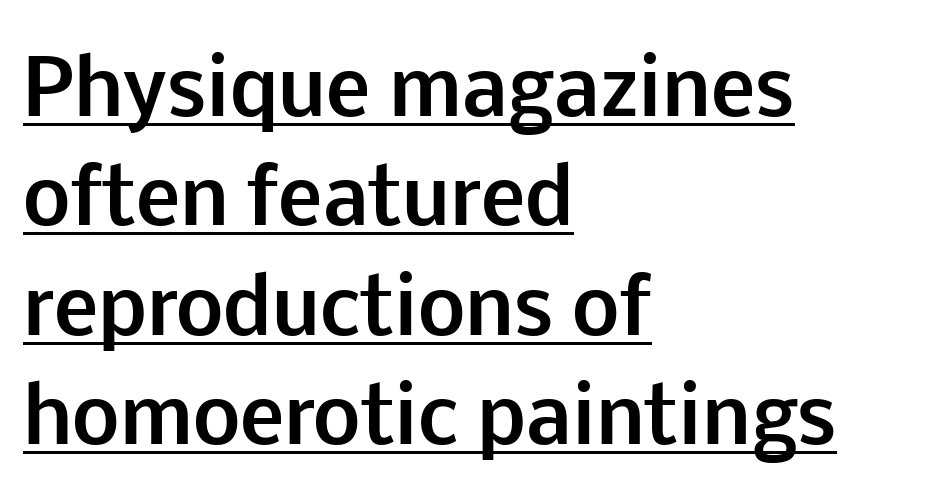
Think of a printed novel: that variable character pitch is what you see here. The letters stand straight up with perfectly vertical stems. Students, this is bold: see how much ink each stroke carries. The face used here appears with an underline applied. The rag falls on the right side of this text block.
